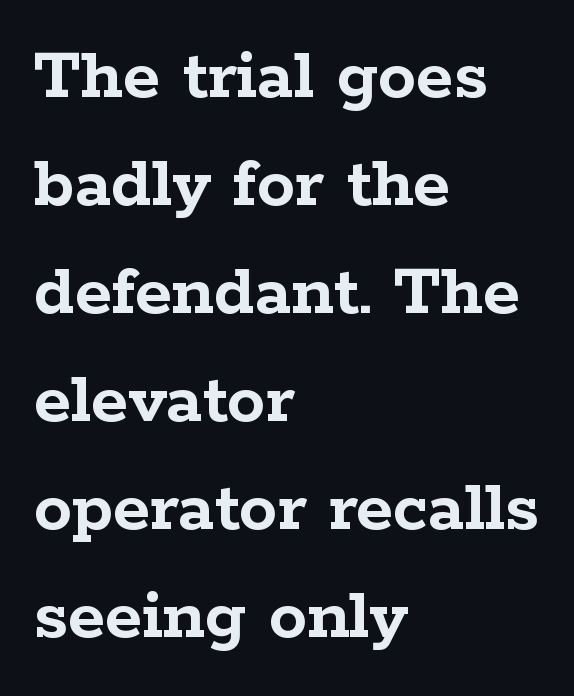
{"serif": "yes", "italic": "no", "bold": "yes", "weight": "semibold", "width": "wide", "stroke_contrast": "low", "x_height": "medium", "monospaced": "no", "underline": "no", "align": "left", "line_spacing": "normal", "line_spacing_ratio": 1.42, "letter_spacing": "normal", "letter_spacing_em": 0.0, "glyph_px": 76}
